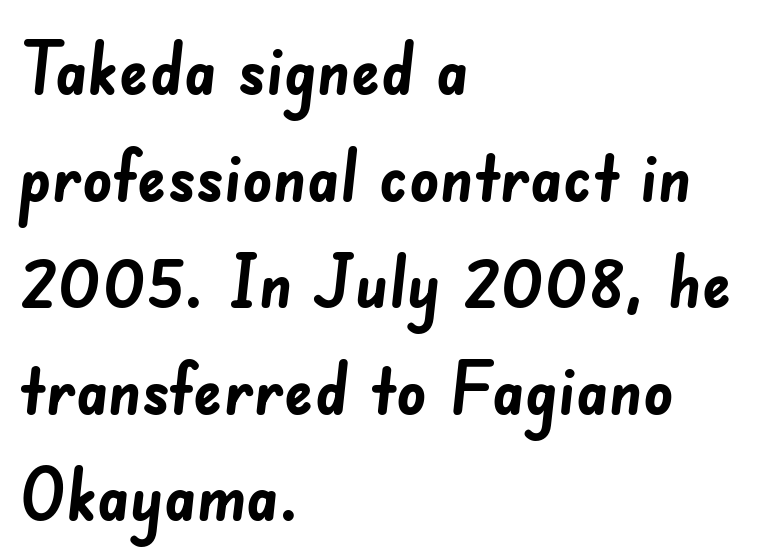
Q: Is the text bold? A: Yes.
Q: Is the typeface a serif or a sans-serif typeface? A: Sans-serif.
Q: Is the text underlined? A: No.
Q: How is the paragraph aligned? A: Left-aligned.
Q: Is the spacing between letters normal or unusually wide? A: Normal.
Q: Is the spacing between lines tight, normal or loose? A: Normal.
Q: Width (condensed, normal, or wide)? A: Normal.
Q: Stroke contrast? A: Low.
Q: x-height? A: Small.
Q: Monospaced? A: No.
